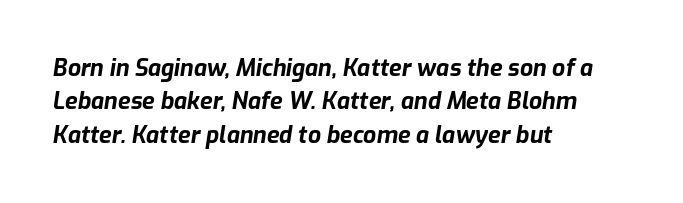
{"italic": "yes", "lean": "right", "slant_degrees": 9, "bold": "yes", "underline": "no", "align": "left", "line_spacing": "normal", "line_spacing_ratio": 1.45, "letter_spacing": "normal", "letter_spacing_em": 0.0, "glyph_px": 23}
